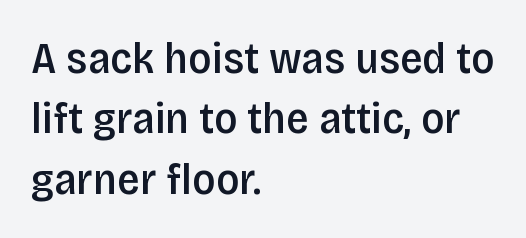
The image shows 45 px semibold, condensed sans-serif type, upright; set left-aligned, normal line spacing (1.34x), normal letter spacing, not underlined; low stroke contrast and a large x-height.
